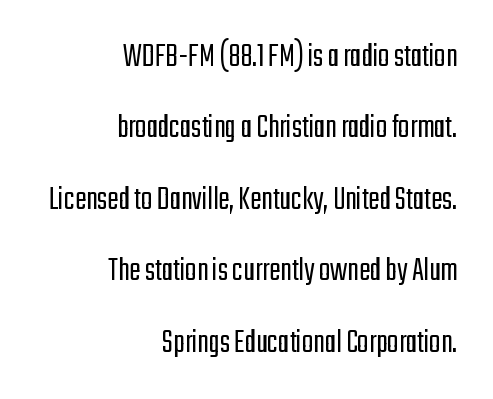
The image shows 34 px light, condensed sans-serif type, upright; set right-aligned, loose line spacing (2.1x), normal letter spacing, not underlined; low stroke contrast and a medium x-height.
